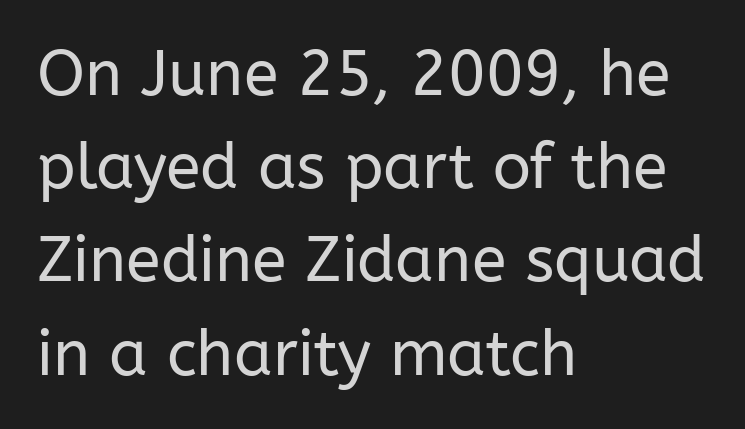
Q: Is the text bold? A: No.
Q: Is the text italic (slanted)? A: No, it is upright.
Q: Is the typeface a serif or a sans-serif typeface? A: Sans-serif.
Q: Is the text underlined? A: No.
Q: How is the paragraph aligned? A: Left-aligned.
Q: Is the spacing between letters normal or unusually wide? A: Normal.
Q: Is the spacing between lines tight, normal or loose? A: Normal.
Q: Width (condensed, normal, or wide)? A: Normal.
Q: Stroke contrast? A: Low.
Q: x-height? A: Medium.
Q: Monospaced? A: No.
